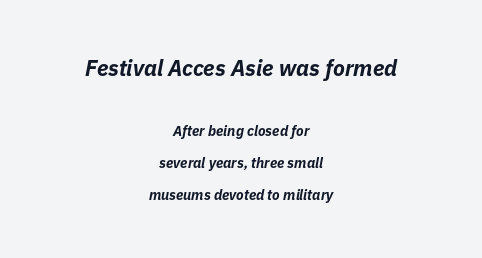
{"italic": "yes", "lean": "right", "slant_degrees": 11, "bold": "yes", "underline": "no", "align": "center", "line_spacing": "loose", "line_spacing_ratio": 2.29, "letter_spacing": "normal", "letter_spacing_em": 0.0, "larger_block": "first", "size_ratio": 1.57, "glyph_px": 22}
